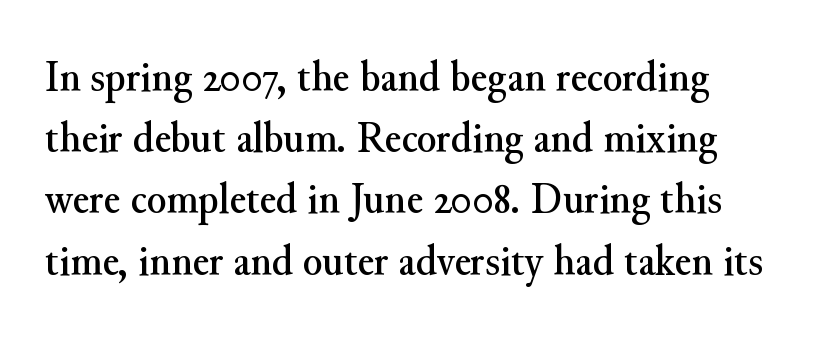
The image shows 45 px serif type, upright; set left-aligned, normal line spacing (1.36x), normal letter spacing, not underlined; medium stroke contrast and a small x-height.
